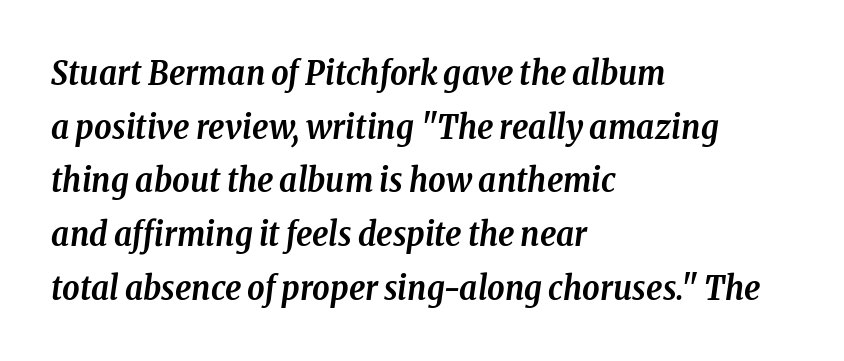
The image shows 34 px semibold, condensed serif type, italic (leaning right); set left-aligned, normal line spacing (1.58x), normal letter spacing, not underlined; low stroke contrast and a medium x-height.
